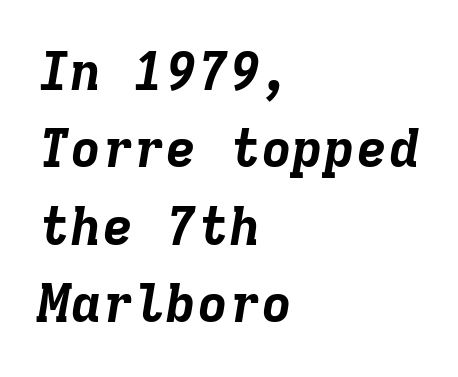
The passage shown is typed in a monospace face where columns stay perfectly aligned. The paragraph shown leans on its left margin. The line texture is even and compact thanks to regular tracking. You'd pick this weight for a headline — it's a proper bold. The zone under the glyphs is completely vacant. This block has exactly the height ordinary leading produces.
